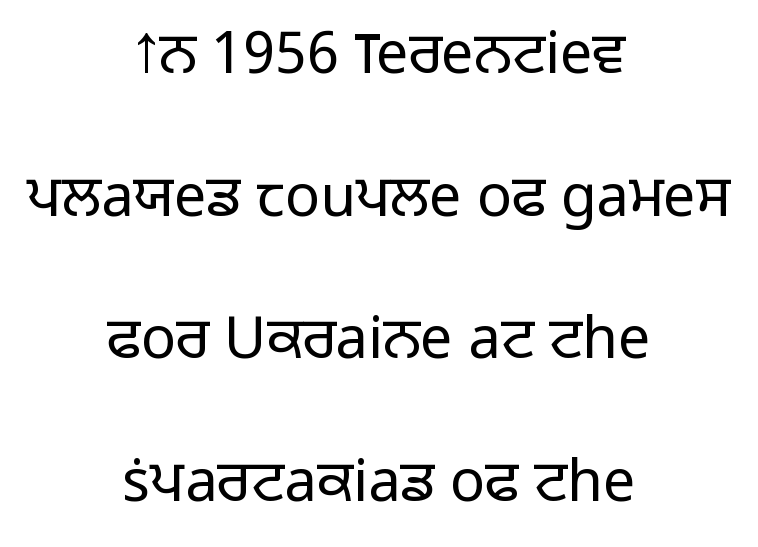
Q: Is the text bold? A: No.
Q: Is the text italic (slanted)? A: No, it is upright.
Q: Is the typeface a serif or a sans-serif typeface? A: Sans-serif.
Q: Is the text underlined? A: No.
Q: How is the paragraph aligned? A: Centered.
Q: Is the spacing between letters normal or unusually wide? A: Normal.
Q: Is the spacing between lines tight, normal or loose? A: Loose.
Q: Width (condensed, normal, or wide)? A: Normal.
Q: Stroke contrast? A: Low.
Q: x-height? A: Medium.
Q: Monospaced? A: No.
